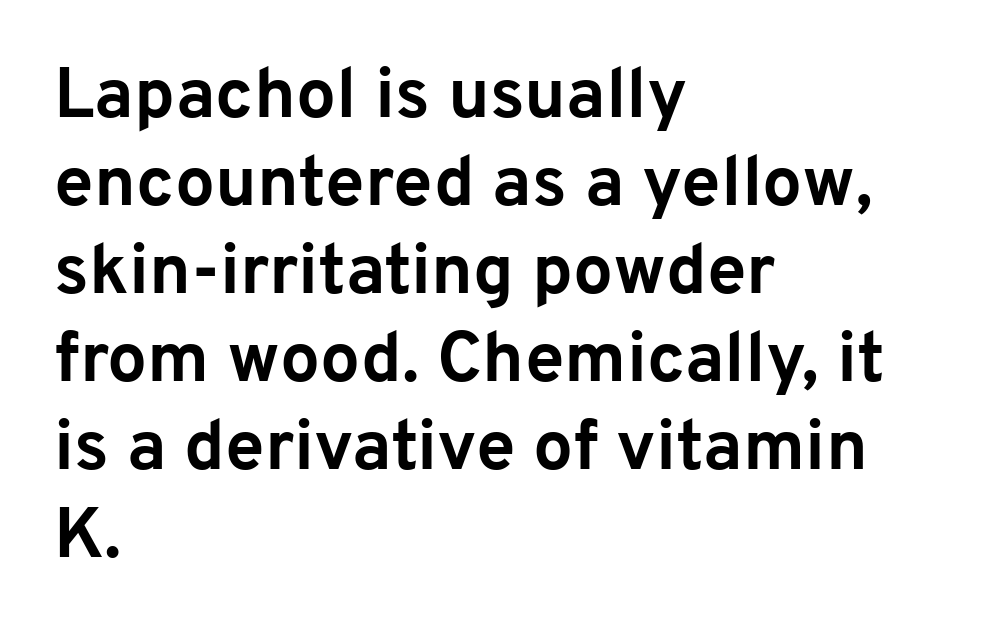
Type style note: lacks serifs. Does extra space separate the letters? No, they use regular spacing. Does the weight exceed regular? Yes, all the way to bold. Style check: upright. This sample has the flowing, uneven cadence of proportional lettering. Honestly, there is no underline to notice here at all.
